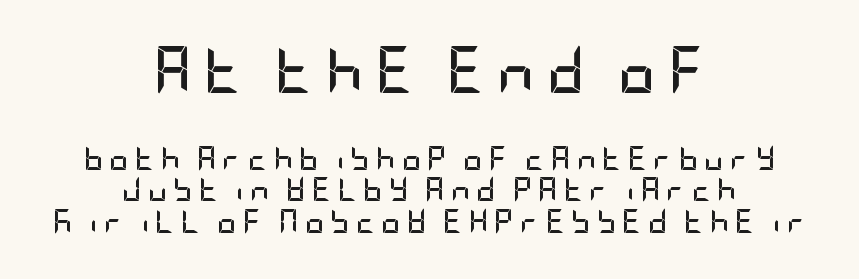
{"serif": "no", "italic": "no", "bold": "yes", "weight": "semibold", "width": "condensed", "stroke_contrast": "low", "x_height": "large", "underline": "no", "align": "center", "line_spacing": "normal", "line_spacing_ratio": 1.32, "letter_spacing": "wide", "letter_spacing_em": 0.25, "larger_block": "first", "size_ratio": 1.96, "glyph_px": 47}
